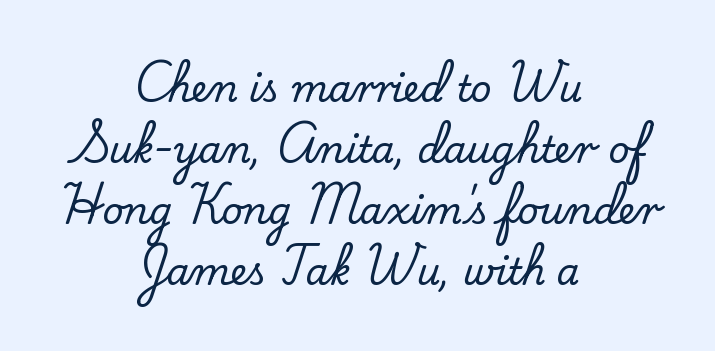
In terms of leading, this rendering sits right in the middle. I'd call this a serif setting — the letters wear small feet. Words appear dense and cohesive because spacing is normal.
